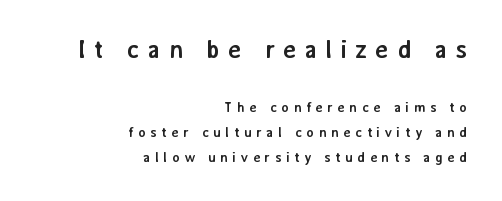
Here the first block reads like a headline and the second like body copy. These lines stack with their right ends in a neat column. This is heavy type, rendered in bold. Nobody drew a line under any word here. Is the letter spacing exaggerated? Yes — the characters are pushed far apart.
